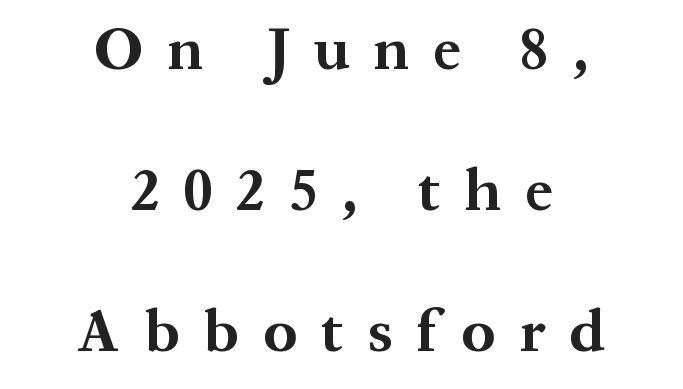
Posture: straight, roman, zero tilt. Decoration check: the copy has no underline. Which margin do the lines hug? Neither — every line sits in the middle. Rows of type keep a wide berth in the vertical direction. This rendering widens character spacing well past its baseline value.
